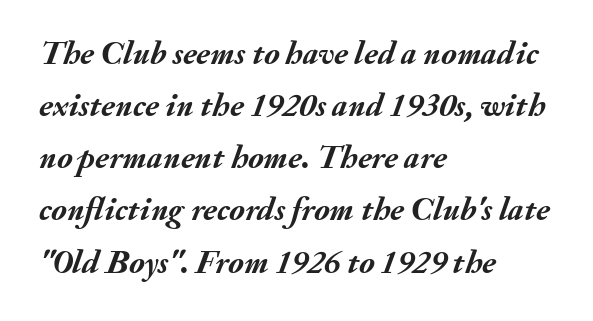
The image shows 33 px semibold type, italic (leaning right); set left-aligned, normal line spacing (1.58x), normal letter spacing, not underlined; medium stroke contrast and a small x-height.
